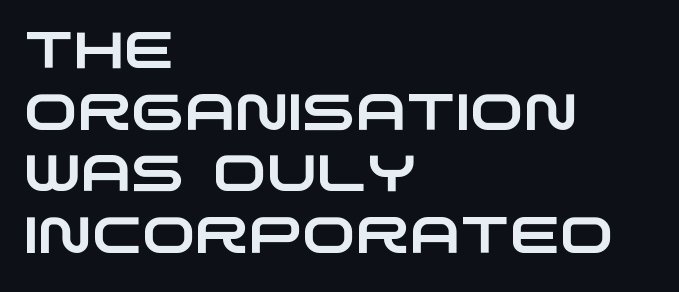
Has an underline been added? It has not. Visually the block forms a straight wall on the left and a jagged coastline on the right. Is this a fixed-width face? No — the glyphs have proportional, varying widths. Serifs: no, the terminals of the letterforms are clean.
